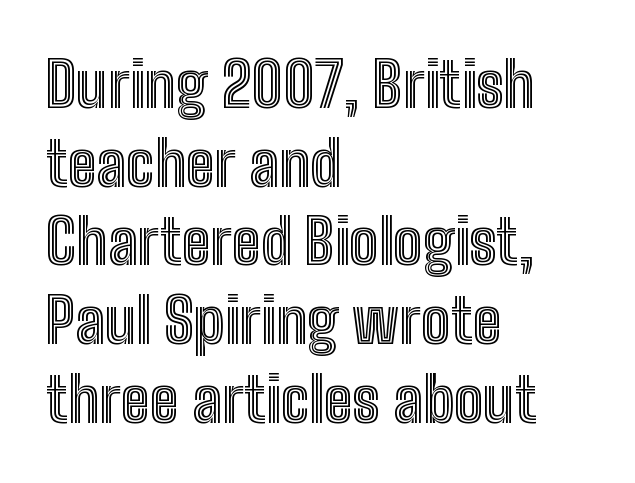
{"italic": "no", "width": "condensed", "x_height": "medium", "monospaced": "no", "underline": "no", "align": "left", "line_spacing": "normal", "line_spacing_ratio": 1.27, "letter_spacing": "normal", "letter_spacing_em": 0.0, "glyph_px": 62}
